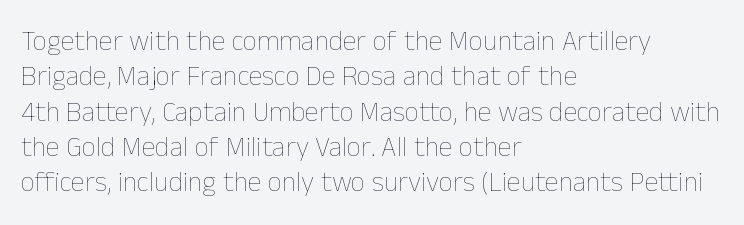
{"italic": "no", "bold": "no", "weight": "thin", "width": "normal", "stroke_contrast": "low", "x_height": "medium", "monospaced": "no", "underline": "no", "align": "left", "line_spacing": "normal", "line_spacing_ratio": 1.26, "letter_spacing": "normal", "letter_spacing_em": 0.0, "glyph_px": 28}
